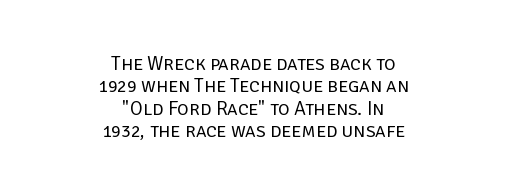
Q: Is the text bold? A: No.
Q: Is the text italic (slanted)? A: No, it is upright.
Q: Is the text underlined? A: No.
Q: How is the paragraph aligned? A: Centered.
Q: Is the spacing between letters normal or unusually wide? A: Normal.
Q: Is the spacing between lines tight, normal or loose? A: Tight.
